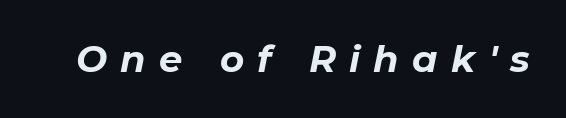
The image shows 37 px bold type, italic (leaning right); set unusually wide letter spacing (+0.36 em), not underlined; low stroke contrast and a medium x-height.
